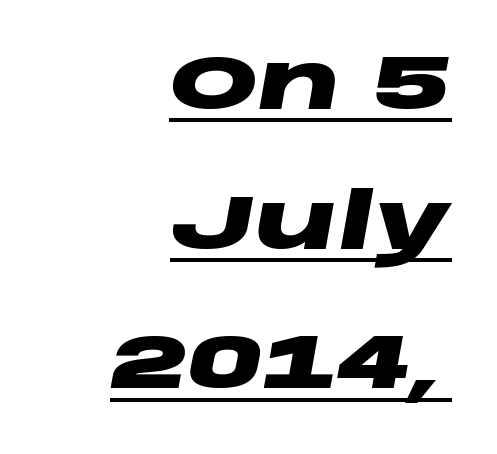
Q: Is the text bold? A: Yes.
Q: Is the text italic (slanted)? A: Yes, it leans right by about 10 degrees.
Q: Is the text underlined? A: Yes.
Q: How is the paragraph aligned? A: Right-aligned.
Q: Is the spacing between letters normal or unusually wide? A: Normal.
Q: Width (condensed, normal, or wide)? A: Wide.
Q: Stroke contrast? A: Low.
Q: x-height? A: Large.
Q: Monospaced? A: No.
